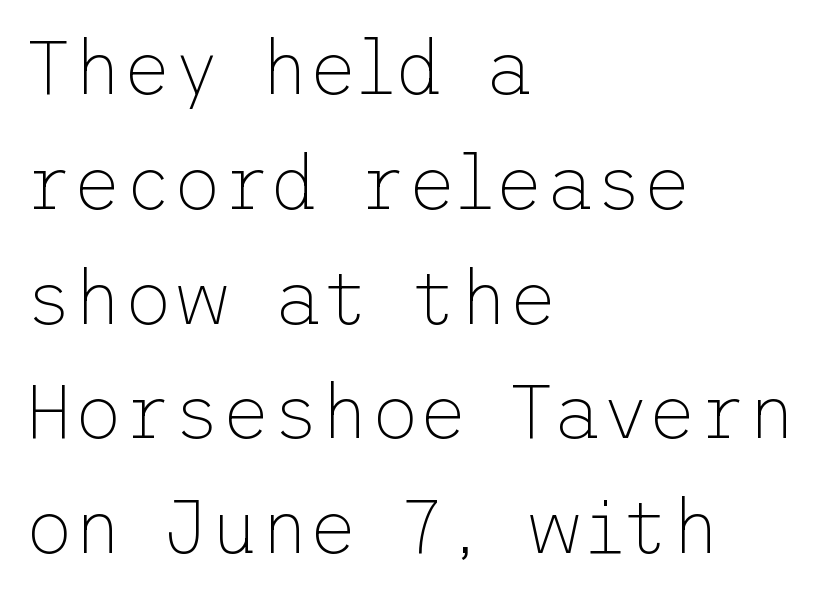
The image shows 76 px thin sans-serif type, upright; set left-aligned, normal line spacing (1.51x), normal letter spacing, not underlined; low stroke contrast and a medium x-height.
